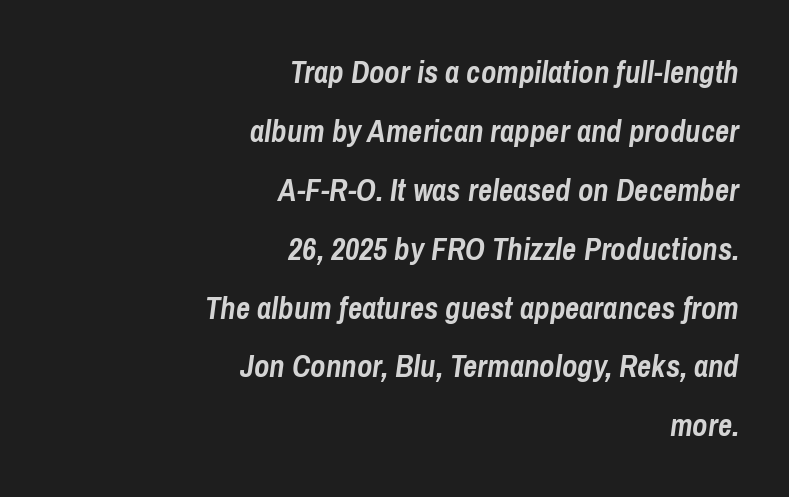
Honestly, there is no underline to notice here at all. Chunky letters — that's bold for sure. Style check: oblique. These lines are rendered in a variable-pitch font. A flush-right, rag-left setting is used for this passage. You could fit nearly another row in the gap between these rows.
